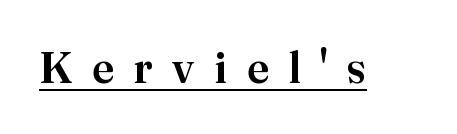
The image shows 44 px serif type, upright; set unusually wide letter spacing (+0.45 em), underlined; high stroke contrast and a small x-height.
